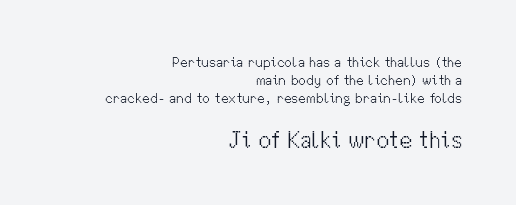
The image shows 23 px text type, upright; set right-aligned, normal line spacing (1.3x), normal letter spacing, not underlined; the second (bottom) block is 1.64x larger.
